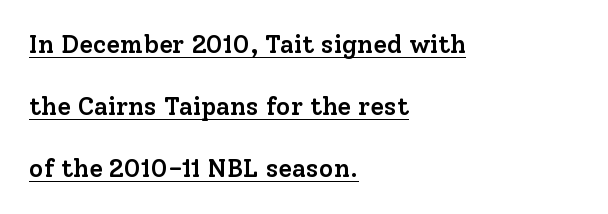
Like a heading marked for emphasis, these lines bear an underscore. Reading down the block, your eye returns to a fixed left position each line. Look at the tracking — it's just the regular setting, nothing added. Its strokes are somewhat broadened, the hallmark of semibold type.
